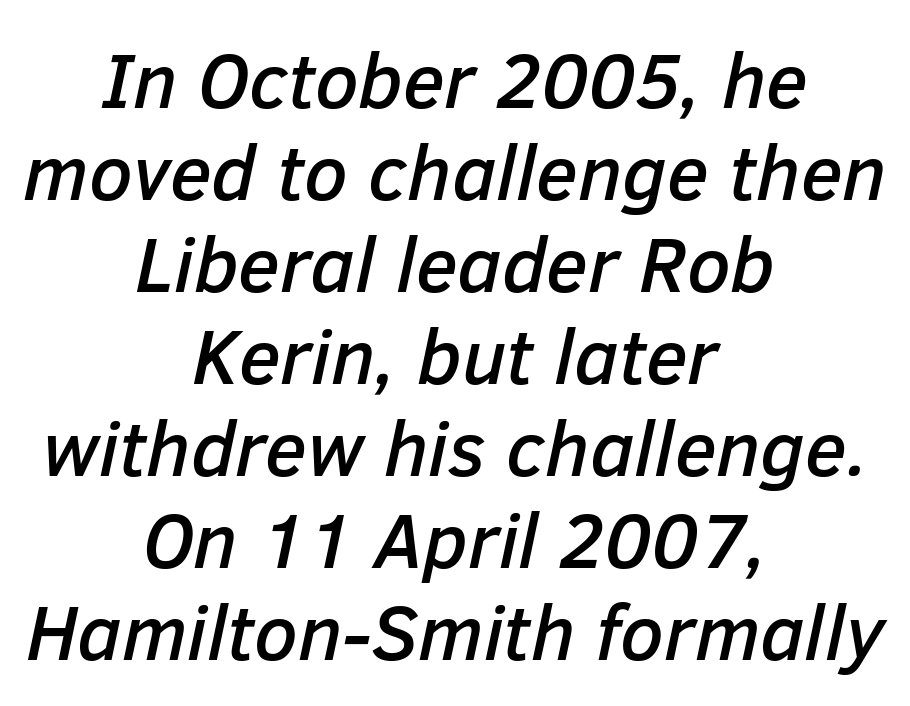
Q: Is the text italic (slanted)? A: Yes, it leans right by about 12 degrees.
Q: Is the text underlined? A: No.
Q: How is the paragraph aligned? A: Centered.
Q: Is the spacing between letters normal or unusually wide? A: Normal.
Q: Width (condensed, normal, or wide)? A: Normal.
Q: Stroke contrast? A: Low.
Q: x-height? A: Medium.
Q: Monospaced? A: No.
